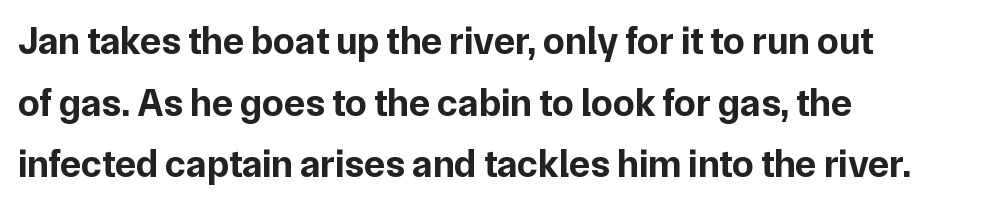
In terms of letterspacing, this is plain default setting. These lines are composed in type without serifs. Normally led — the rows are evenly, conventionally spaced. The face used here has the dense, thick strokes of a bold.
